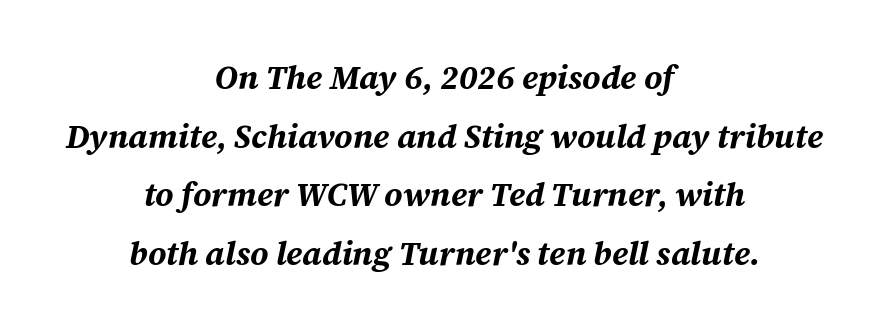
Style check: oblique. Compared with an ordinary text face, these strokes are far heavier — a full bold. The face used here is proportionally spaced, like ordinary book or web type. This sample uses plain, unmodified letter spacing.
